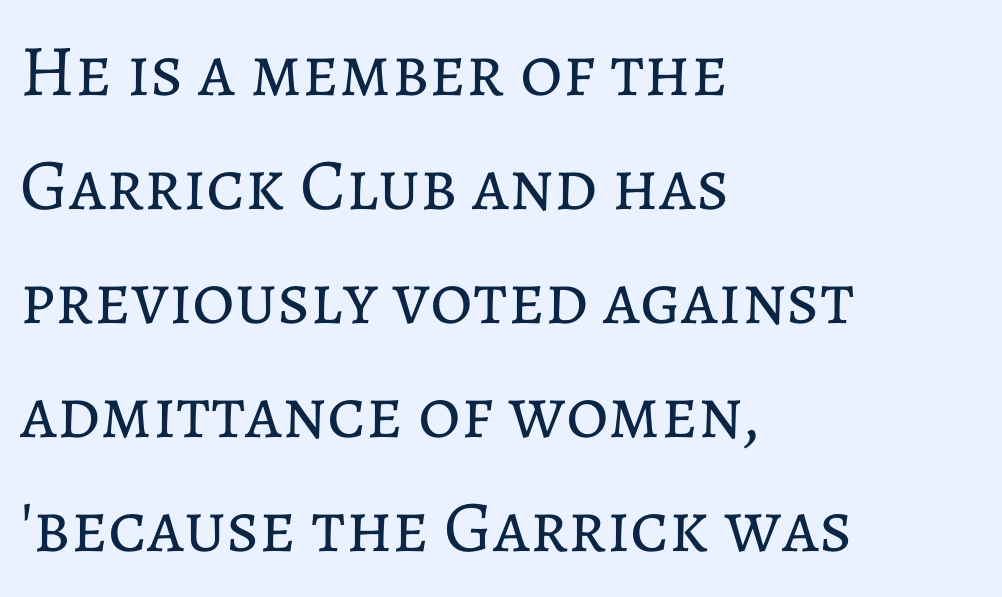
The image shows 73 px regular-weight type, upright; set left-aligned, normal line spacing (1.56x), normal letter spacing, not underlined; low stroke contrast and a medium x-height.
